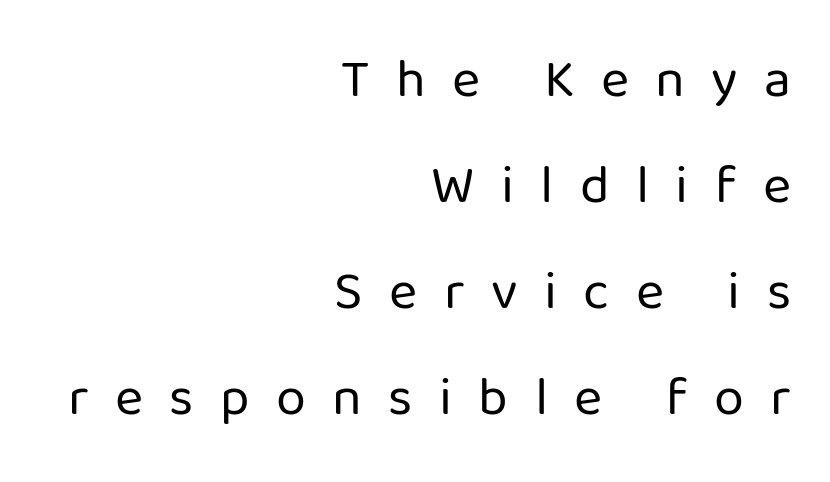
The designer dialed line spacing up above the default. Is the block centered? No — it sits flush against the right margin. The baseline area is clear. Nope, no serifs anywhere on these letters. The letters stand straight up with perfectly vertical stems. Tracking here is generous; glyphs stand well apart from one another.
